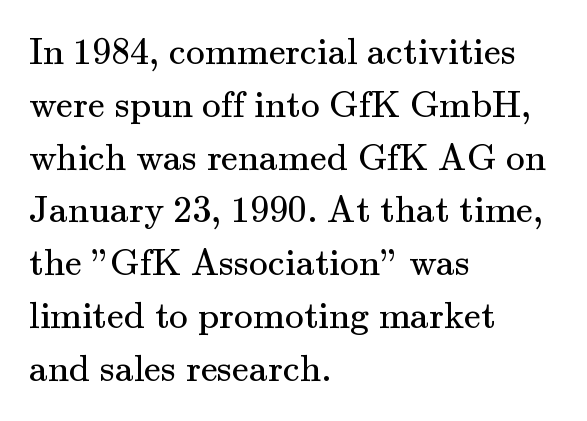
The image shows 38 px regular-weight serif type, upright; set left-aligned, normal line spacing (1.39x), normal letter spacing, not underlined; medium stroke contrast and a small x-height.
